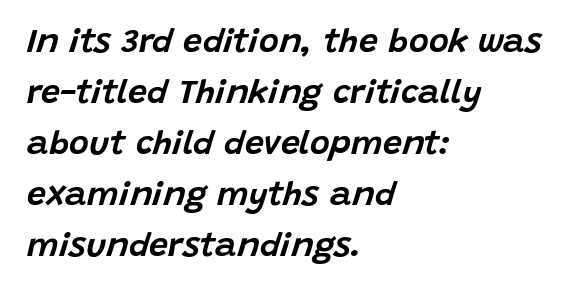
The image shows 34 px text type, italic (leaning right); set left-aligned, normal line spacing (1.5x), normal letter spacing, not underlined; low stroke contrast and a large x-height.
